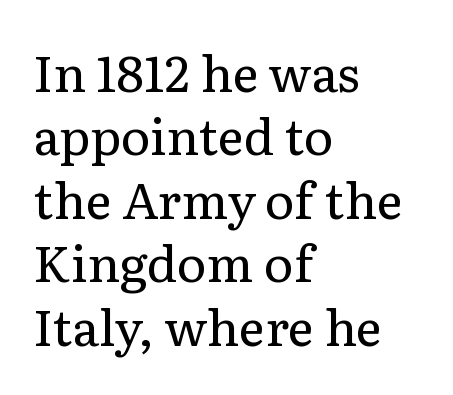
The image shows 50 px regular-weight serif type, upright; set left-aligned, normal line spacing (1.27x), normal letter spacing, not underlined; low stroke contrast and a medium x-height.
